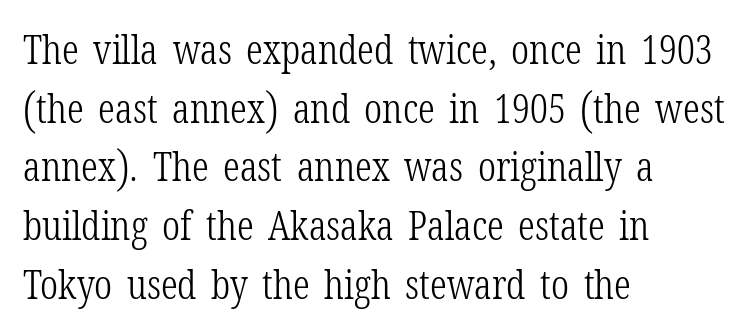
Q: Is the text bold? A: No.
Q: Is the text italic (slanted)? A: No, it is upright.
Q: Is the typeface a serif or a sans-serif typeface? A: Serif.
Q: Is the text underlined? A: No.
Q: How is the paragraph aligned? A: Left-aligned.
Q: Is the spacing between letters normal or unusually wide? A: Normal.
Q: Is the spacing between lines tight, normal or loose? A: Normal.
Q: Width (condensed, normal, or wide)? A: Condensed.
Q: Stroke contrast? A: Low.
Q: x-height? A: Medium.
Q: Monospaced? A: No.
